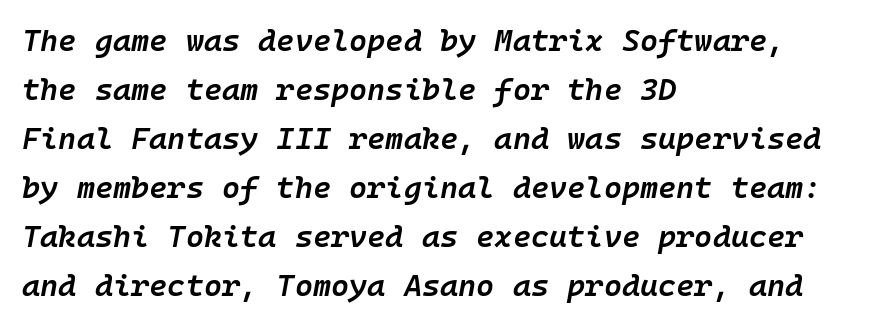
{"italic": "yes", "lean": "right", "slant_degrees": 10, "bold": "semi", "weight": "semibold", "width": "normal", "stroke_contrast": "low", "x_height": "medium", "monospaced": "yes", "underline": "no", "align": "left", "line_spacing": "normal", "line_spacing_ratio": 1.58, "letter_spacing": "normal", "letter_spacing_em": 0.0, "glyph_px": 31}
